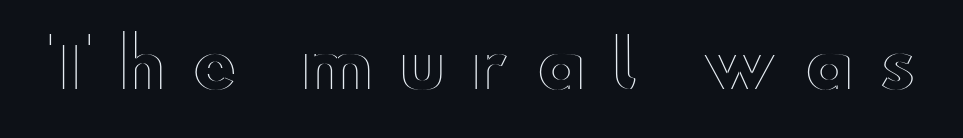
Q: Is the text italic (slanted)? A: No, it is upright.
Q: Is the text underlined? A: No.
Q: Is the spacing between letters normal or unusually wide? A: Unusually wide.
Q: Width (condensed, normal, or wide)? A: Wide.
Q: x-height? A: Small.
Q: Monospaced? A: No.
